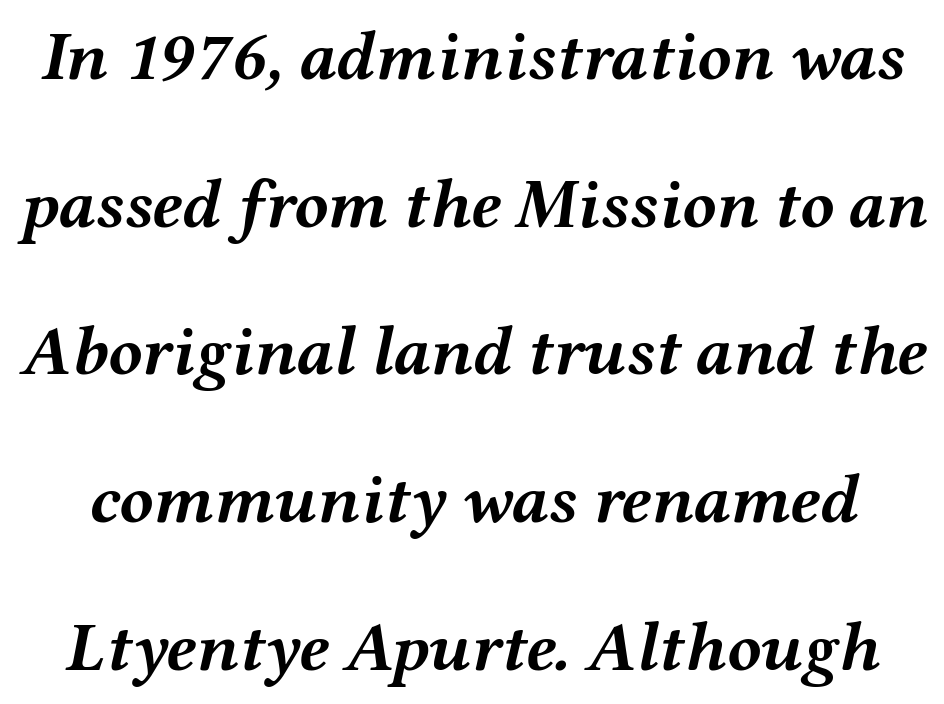
Q: Is the text bold? A: Yes.
Q: Is the text italic (slanted)? A: Yes, it leans right by about 12 degrees.
Q: Is the text underlined? A: No.
Q: Is the spacing between letters normal or unusually wide? A: Normal.
Q: Is the spacing between lines tight, normal or loose? A: Loose.
Q: Width (condensed, normal, or wide)? A: Wide.
Q: Stroke contrast? A: Medium.
Q: x-height? A: Medium.
Q: Monospaced? A: No.
